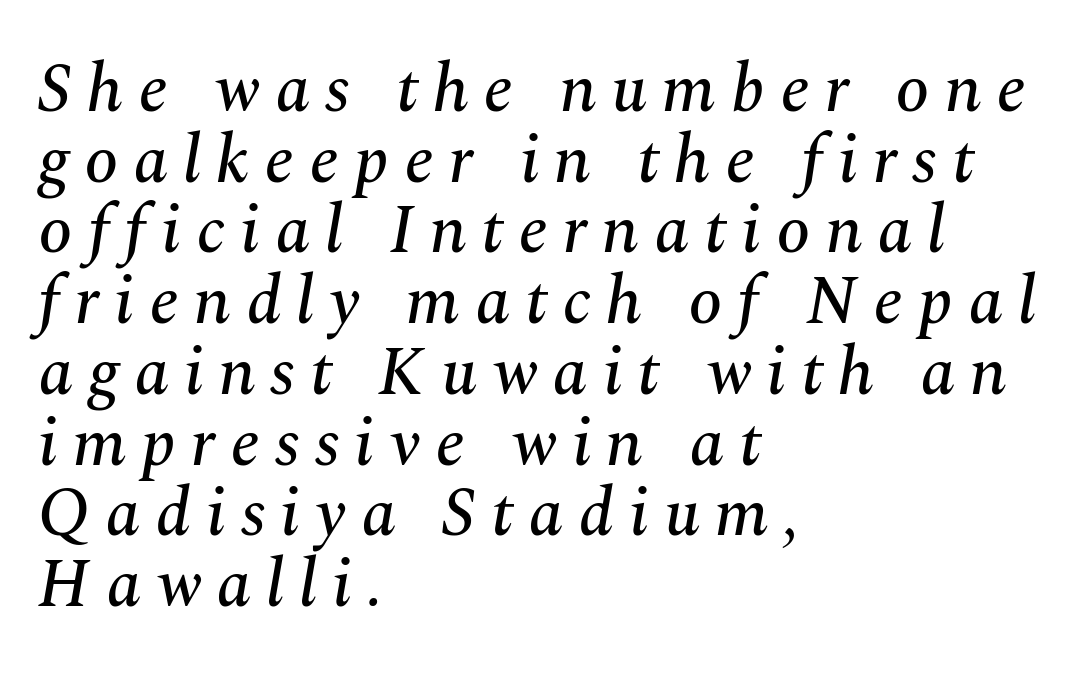
Check the space under the baseline: it is left empty. Yep, that's italic — everything's leaning. Glyph-to-glyph distance is far greater than everyday printed text. Note: serifs present on the glyphs. All the whitespace from short lines collects on the right.
